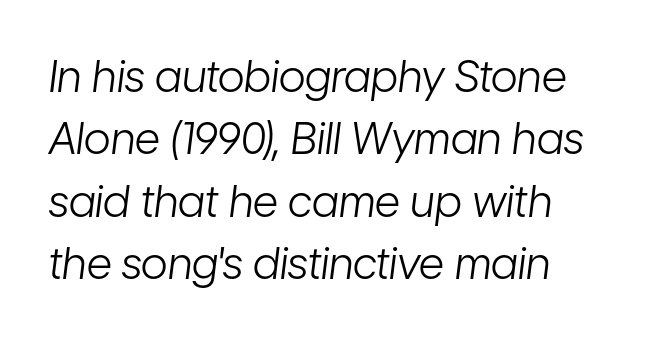
{"italic": "yes", "lean": "right", "slant_degrees": 7, "bold": "no", "weight": "light", "width": "condensed", "stroke_contrast": "low", "x_height": "medium", "monospaced": "no", "underline": "no", "align": "left", "line_spacing": "normal", "line_spacing_ratio": 1.42, "letter_spacing": "normal", "letter_spacing_em": 0.0, "glyph_px": 44}
